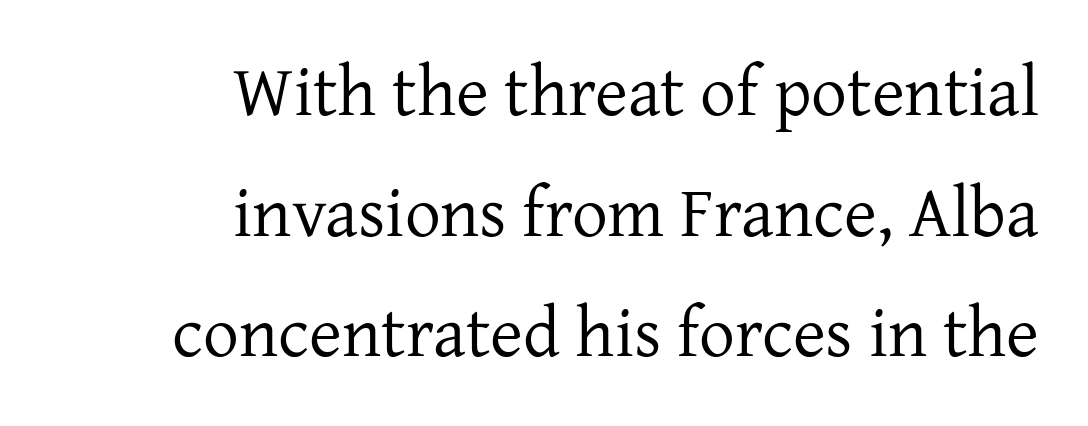
This rendering features lettering with no underline. The face looks like a standard text weight, possibly lighter. Notice how the stems are strictly vertical — no italics here. The face used here is rendered with its standard letterfit.
